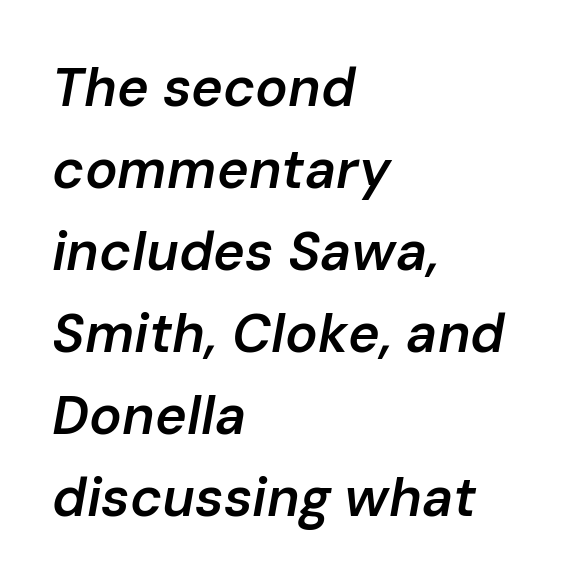
{"italic": "yes", "lean": "right", "slant_degrees": 10, "bold": "semi", "weight": "semibold", "width": "normal", "stroke_contrast": "low", "x_height": "medium", "monospaced": "no", "underline": "no", "align": "left", "line_spacing": "normal", "line_spacing_ratio": 1.52, "letter_spacing": "normal", "letter_spacing_em": 0.0, "glyph_px": 54}
